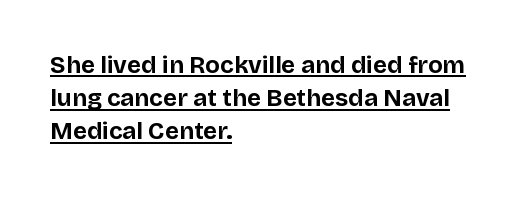
The image shows 24 px bold type, upright; set left-aligned, normal line spacing (1.38x), normal letter spacing, underlined.
